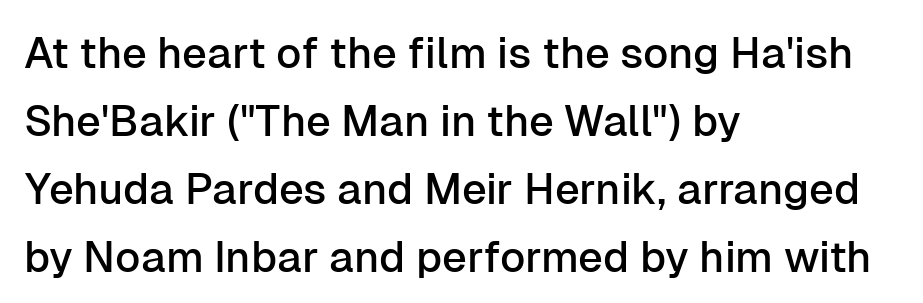
The typeface chosen for these lines omits serifs. A typesetter would call this leading conventional body-copy spacing. Quick note: underline off. The ragged edge is on the right, which tells us the setting is flush left. These lines keep a tight, regular rhythm from letter to letter.
